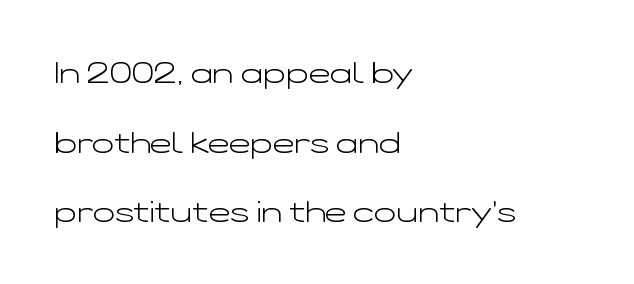
{"serif": "no", "italic": "no", "bold": "no", "weight": "light", "width": "wide", "stroke_contrast": "low", "x_height": "medium", "monospaced": "no", "underline": "no", "align": "left", "line_spacing": "loose", "line_spacing_ratio": 2.4, "letter_spacing": "normal", "letter_spacing_em": 0.0, "glyph_px": 29}
